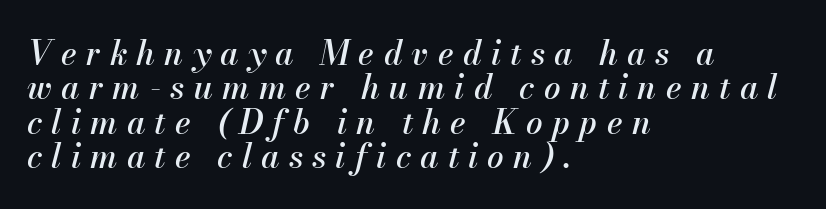
The horizontal fit of the characters is loose and conspicuously gappy. Each letter keeps its own natural width here, so spacing adapts to shape. The glyphs look as if they've been sheared to an angle. Anything drawn beneath the words? Only blank space. In terms of leading, this rendering errs on the cramped side. The lines in this sample share a left origin and differ only in where they stop.
